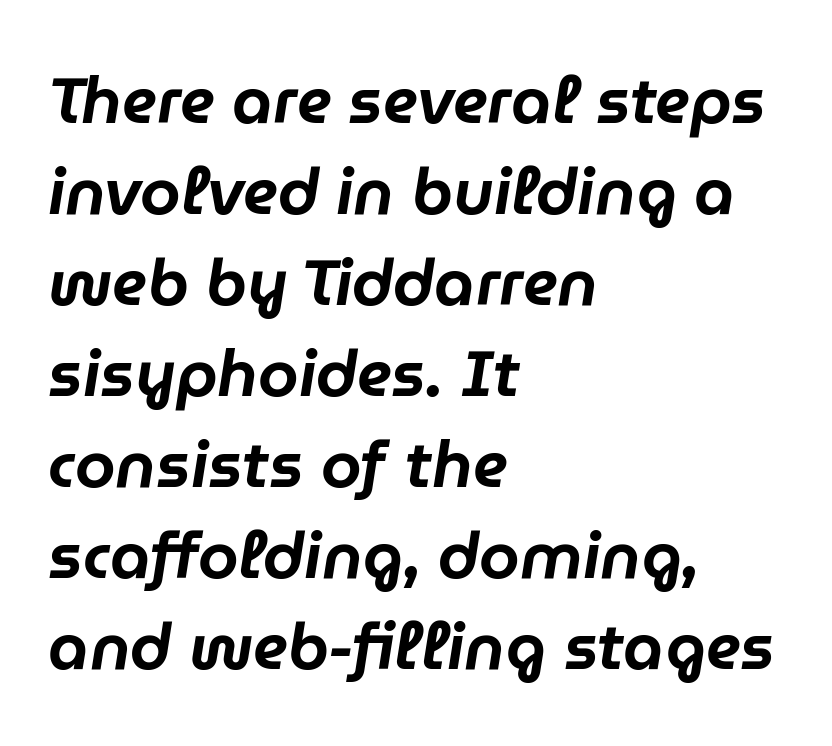
Each row of text sits above clean, open space. Does the leading feel generous? No, just average. Reading down the block, your eye returns to a fixed left position each line. Note the varied advance widths — an 'i' is clearly narrower than an 'm'. Each word holds together tightly as a unit, with standard inter-letter gaps. Yep, that's italic — everything's leaning.
